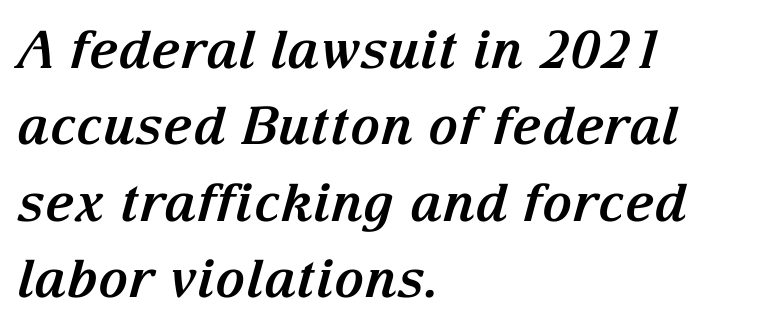
The line texture is even and compact thanks to regular tracking. A clean baseline with only descenders dipping below it. What's the leading like? Ordinary, nothing unusual. Does the copy run flush right? No — it runs flush left. I'd describe the lettering as bold — thick and assertive.
